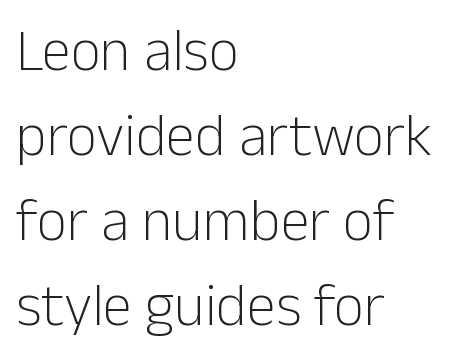
The image shows 59 px light sans-serif type, upright; set left-aligned, normal line spacing (1.44x), normal letter spacing, not underlined; low stroke contrast and a medium x-height.
